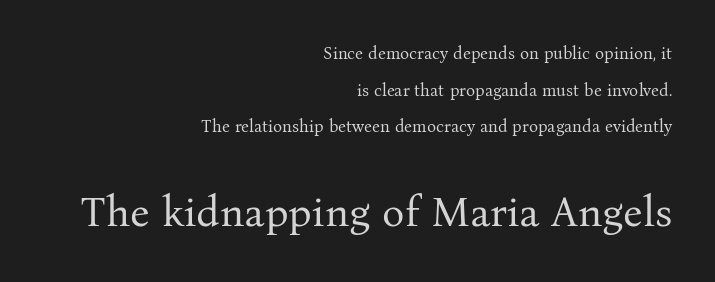
Q: Is the text bold? A: No.
Q: Is the text italic (slanted)? A: No, it is upright.
Q: Is the typeface a serif or a sans-serif typeface? A: Serif.
Q: Is the text underlined? A: No.
Q: How is the paragraph aligned? A: Right-aligned.
Q: Is the spacing between letters normal or unusually wide? A: Normal.
Q: Is the spacing between lines tight, normal or loose? A: Loose.
Q: Which block of text is set in a larger size, the first (top) or the second (bottom)? A: The second (bottom) one.
Q: Width (condensed, normal, or wide)? A: Normal.
Q: Stroke contrast? A: Medium.
Q: x-height? A: Medium.
Q: Monospaced? A: No.
